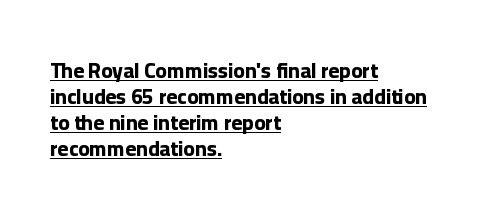
Notice how a bar underscores the lettering throughout. Quick note: not italic, upright. You could call the tracking neutral — neither tight nor loose. Caption: bold face, heavy strokes. The paragraph shown leans on its left margin.
